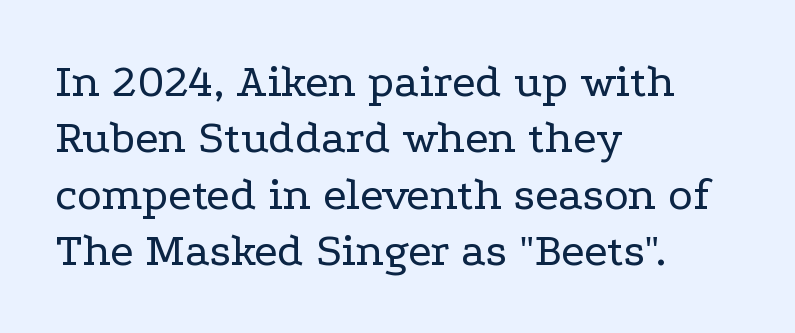
The image shows 47 px regular-weight, wide serif type, upright; set left-aligned, line spacing 1.2x, normal letter spacing, not underlined; low stroke contrast and a medium x-height.
